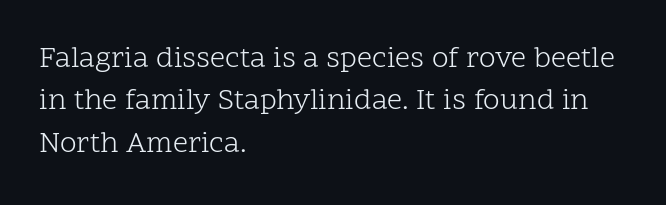
{"serif": "yes", "italic": "no", "bold": "no", "weight": "light", "width": "normal", "stroke_contrast": "low", "x_height": "medium", "monospaced": "no", "underline": "no", "align": "left", "line_spacing": "normal", "line_spacing_ratio": 1.41, "letter_spacing": "normal", "letter_spacing_em": 0.0, "glyph_px": 30}
